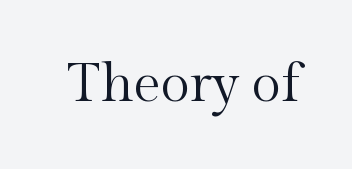
{"serif": "yes", "italic": "no", "bold": "no", "weight": "regular", "width": "normal", "x_height": "medium", "monospaced": "no", "underline": "no", "letter_spacing": "normal", "letter_spacing_em": 0.0, "glyph_px": 54}
